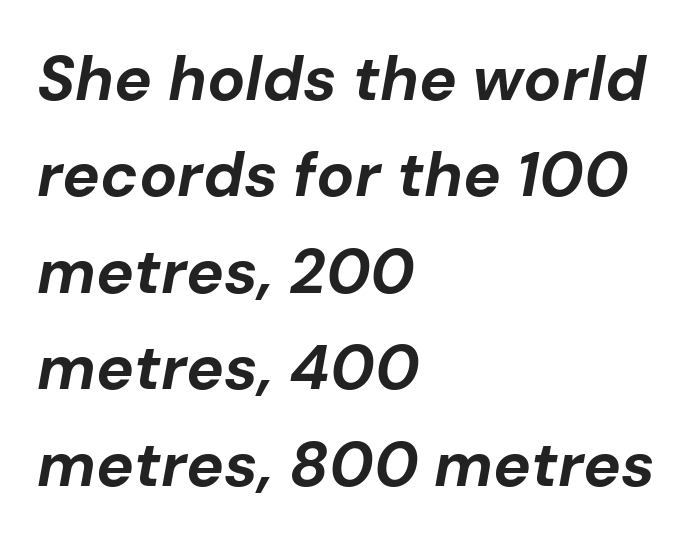
{"italic": "yes", "lean": "right", "slant_degrees": 10, "bold": "yes", "weight": "bold", "width": "normal", "stroke_contrast": "low", "x_height": "medium", "monospaced": "no", "underline": "no", "align": "left", "line_spacing": "normal", "line_spacing_ratio": 1.53, "letter_spacing": "normal", "letter_spacing_em": 0.0, "glyph_px": 63}
